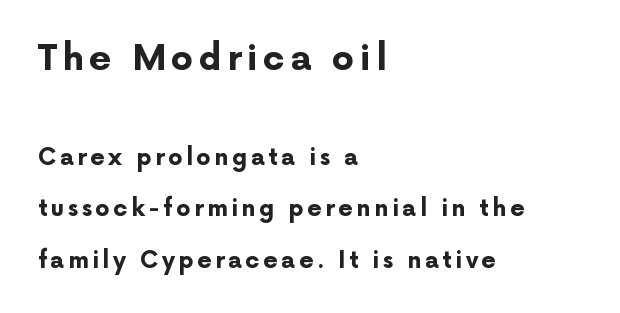
The image shows 35 px bold sans-serif type, upright; set left-aligned, loose line spacing (2.23x), not underlined; the first (top) block is 1.52x larger; low stroke contrast and a medium x-height.
